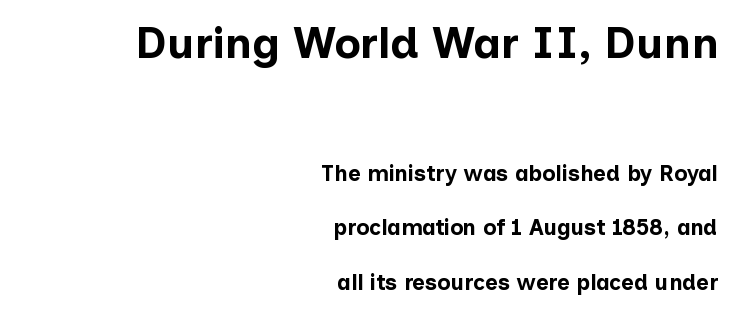
{"serif": "no", "italic": "no", "bold": "yes", "weight": "bold", "width": "normal", "stroke_contrast": "low", "x_height": "medium", "monospaced": "no", "underline": "no", "align": "right", "line_spacing": "loose", "line_spacing_ratio": 2.47, "letter_spacing": "normal", "letter_spacing_em": 0.0, "larger_block": "first", "size_ratio": 2.0, "glyph_px": 44}
